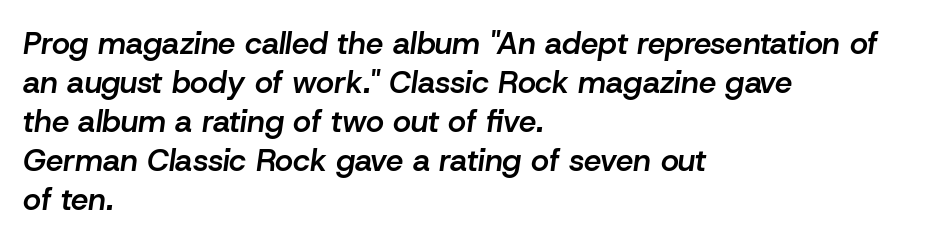
Teacher's note: observe the even left margin — that is flush-left alignment. The lettering tilts uniformly, giving the passage an italic look. A bare baseline throughout the passage. You could not count columns in this text — the font is proportionally spaced. Successive baselines arrive at the customary interval.
